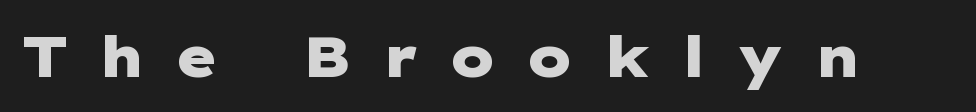
The image shows 57 px heavy, wide sans-serif type, upright; set unusually wide letter spacing (+0.49 em), not underlined; low stroke contrast and a medium x-height.
